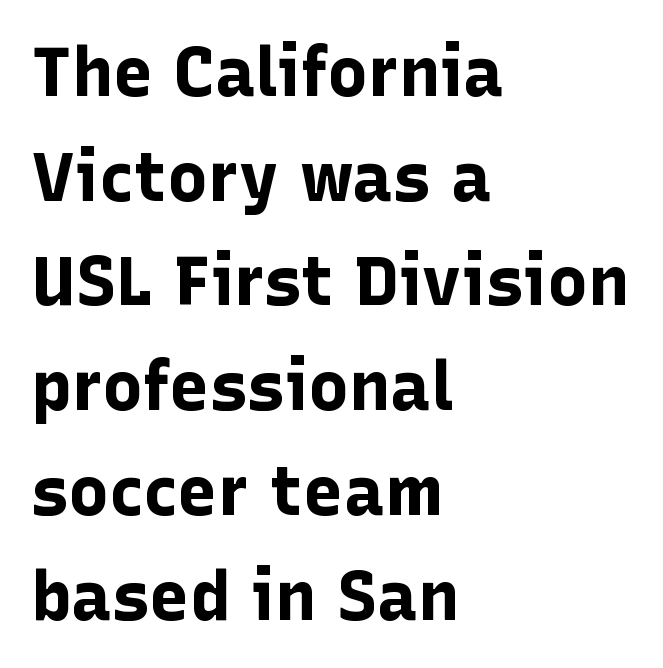
{"serif": "no", "italic": "no", "bold": "yes", "weight": "bold", "width": "normal", "stroke_contrast": "low", "x_height": "medium", "monospaced": "no", "underline": "no", "align": "left", "line_spacing": "normal", "line_spacing_ratio": 1.54, "letter_spacing": "normal", "letter_spacing_em": 0.0, "glyph_px": 68}
